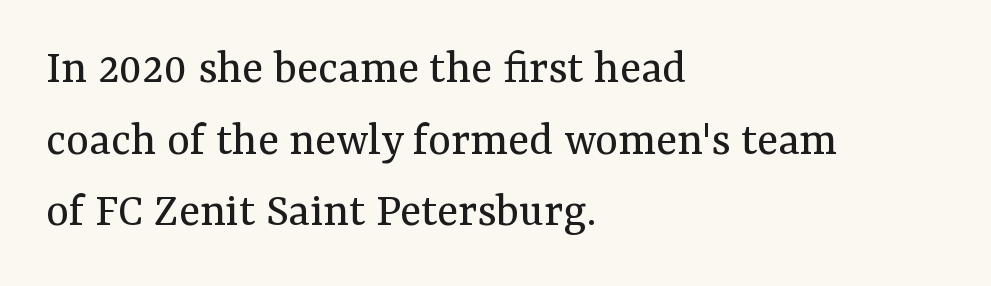
Q: Is the text bold? A: No.
Q: Is the text italic (slanted)? A: No, it is upright.
Q: Is the typeface a serif or a sans-serif typeface? A: Serif.
Q: Is the text underlined? A: No.
Q: How is the paragraph aligned? A: Left-aligned.
Q: Is the spacing between letters normal or unusually wide? A: Normal.
Q: Is the spacing between lines tight, normal or loose? A: Normal.
Q: Width (condensed, normal, or wide)? A: Normal.
Q: Stroke contrast? A: Medium.
Q: x-height? A: Medium.
Q: Monospaced? A: No.
